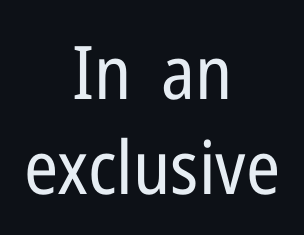
The font is comparable to plain body text, perhaps lighter. A bare baseline throughout the passage. The face used here is proportionally spaced, like ordinary book or web type. Spacing between characters is what you'd get straight out of the box. Horizontal alignment here is central, giving a formal, balanced look.
